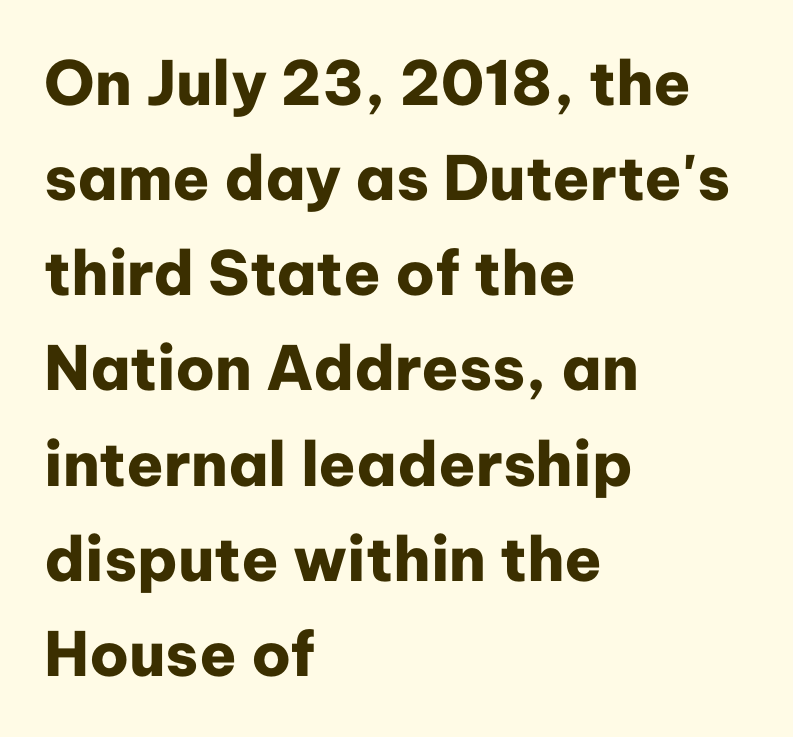
The image shows 61 px heavy sans-serif type, upright; set left-aligned, normal line spacing (1.56x), normal letter spacing, not underlined; low stroke contrast and a medium x-height.
